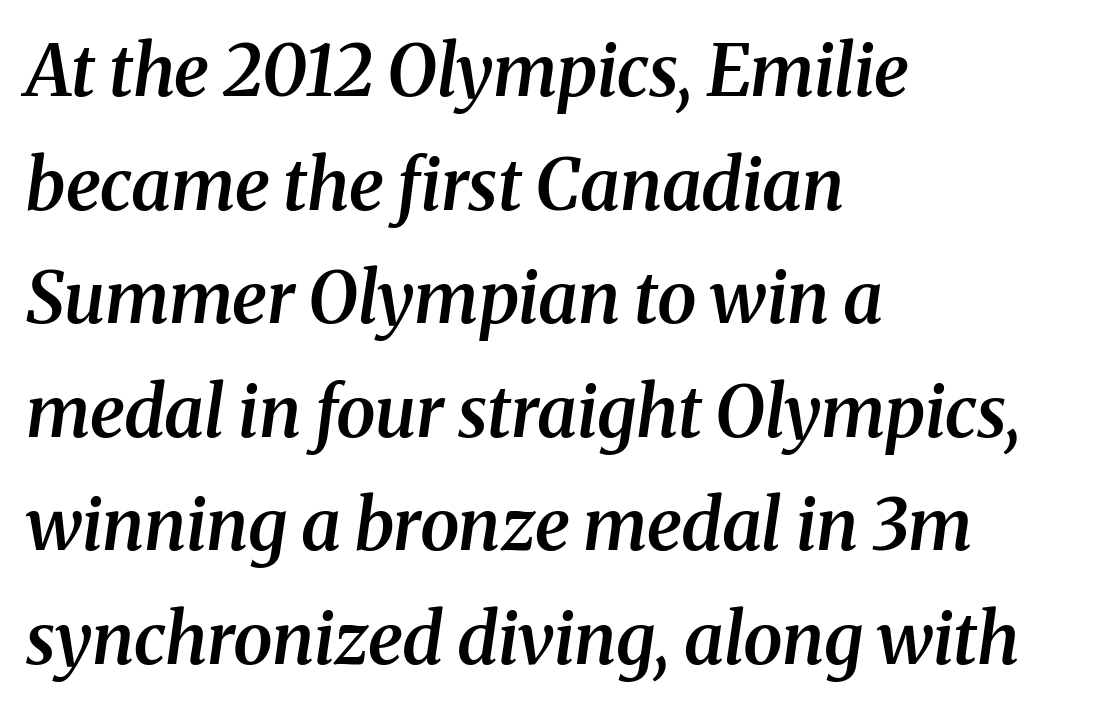
{"serif": "yes", "italic": "yes", "lean": "right", "slant_degrees": 8, "bold": "semi", "weight": "semibold", "width": "normal", "stroke_contrast": "medium", "x_height": "medium", "monospaced": "no", "underline": "no", "align": "left", "line_spacing": "normal", "line_spacing_ratio": 1.6, "letter_spacing": "normal", "letter_spacing_em": 0.0, "glyph_px": 71}
